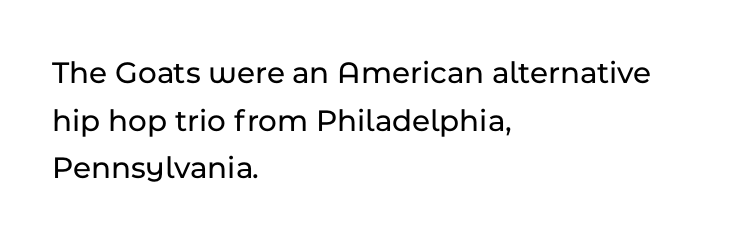
The image shows 32 px sans-serif type, upright; set left-aligned, normal line spacing (1.49x), normal letter spacing, not underlined; low stroke contrast and a medium x-height.
